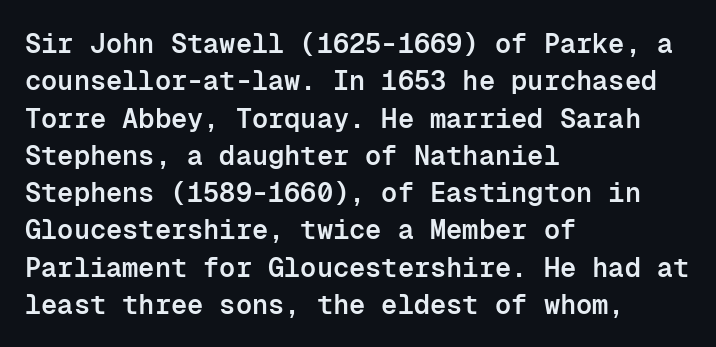
{"italic": "no", "bold": "semi", "underline": "no", "align": "left", "line_spacing": "normal", "line_spacing_ratio": 1.38, "letter_spacing": "normal", "letter_spacing_em": 0.0, "glyph_px": 27}
